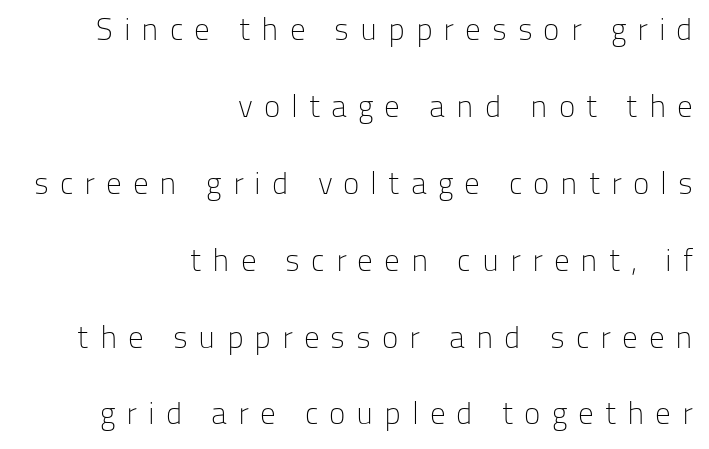
{"serif": "no", "italic": "no", "bold": "no", "weight": "light", "width": "normal", "stroke_contrast": "low", "x_height": "medium", "monospaced": "no", "underline": "no", "align": "right", "line_spacing": "loose", "line_spacing_ratio": 2.48, "letter_spacing": "wide", "letter_spacing_em": 0.35, "glyph_px": 31}
